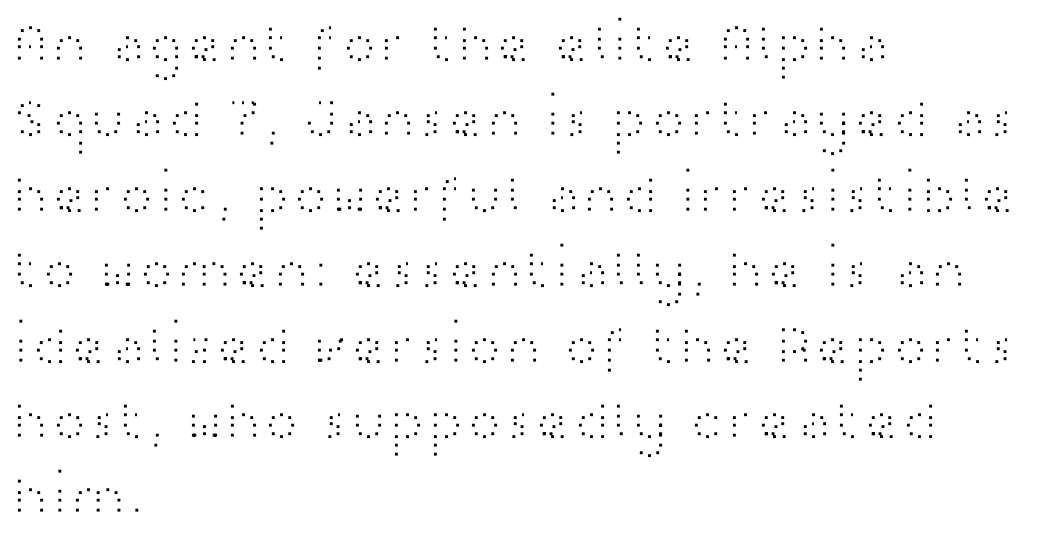
{"serif": "no", "italic": "no", "bold": "no", "weight": "light", "width": "wide", "stroke_contrast": "high", "x_height": "medium", "monospaced": "no", "underline": "no", "align": "left", "line_spacing": "normal", "line_spacing_ratio": 1.3, "letter_spacing": "normal", "letter_spacing_em": 0.0, "glyph_px": 58}
